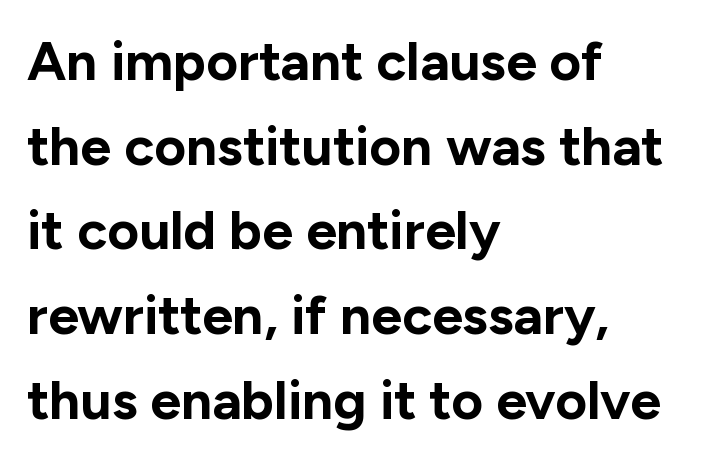
{"serif": "no", "italic": "no", "bold": "yes", "weight": "bold", "width": "normal", "stroke_contrast": "low", "x_height": "medium", "monospaced": "no", "underline": "no", "align": "left", "line_spacing": "normal", "line_spacing_ratio": 1.54, "letter_spacing": "normal", "letter_spacing_em": 0.0, "glyph_px": 55}
